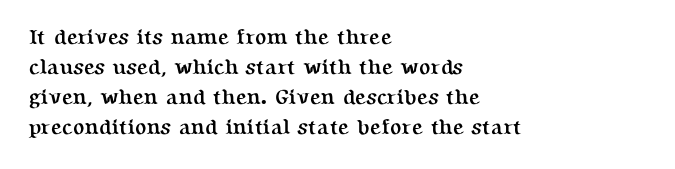
{"italic": "no", "bold": "yes", "underline": "no", "align": "left", "line_spacing": "normal", "line_spacing_ratio": 1.43, "letter_spacing": "normal", "letter_spacing_em": 0.0, "glyph_px": 21}
